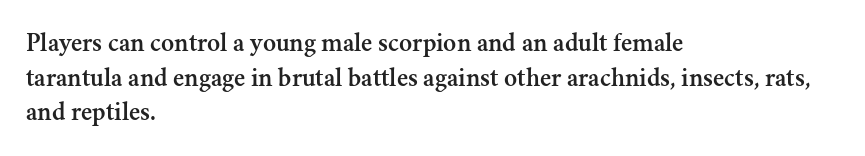
Q: Is the text italic (slanted)? A: No, it is upright.
Q: Is the text underlined? A: No.
Q: How is the paragraph aligned? A: Left-aligned.
Q: Is the spacing between letters normal or unusually wide? A: Normal.
Q: Is the spacing between lines tight, normal or loose? A: Normal.
